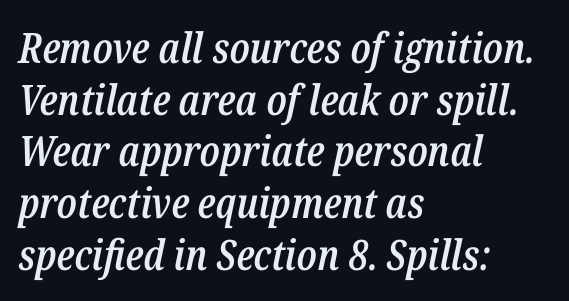
The passage shown is typed in a proportional face where columns would drift. Compared with ordinary roman type, these characters are visibly tilted. Which margin do the lines hug? The left one — the right edge is uneven. The baseline area is clear.
